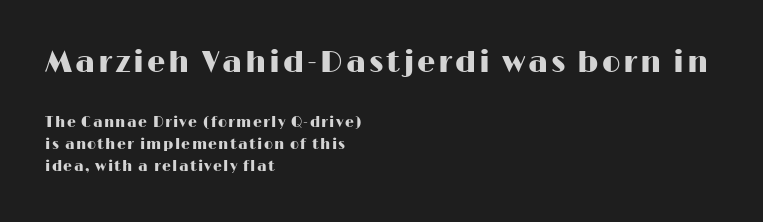
Observe the absence of serifs on each vertical stroke in this sample. Here the first block reads like a headline and the second like body copy. It's the straight-up-and-down kind of type. Proportional: the letters do not fall into vertical columns.
